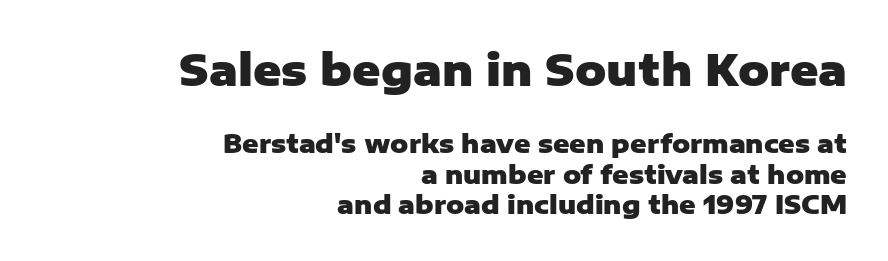
The image shows 43 px heavy sans-serif type, upright; set right-aligned, line spacing 1.21x, normal letter spacing, not underlined; the first (top) block is 1.72x larger; low stroke contrast and a medium x-height.
